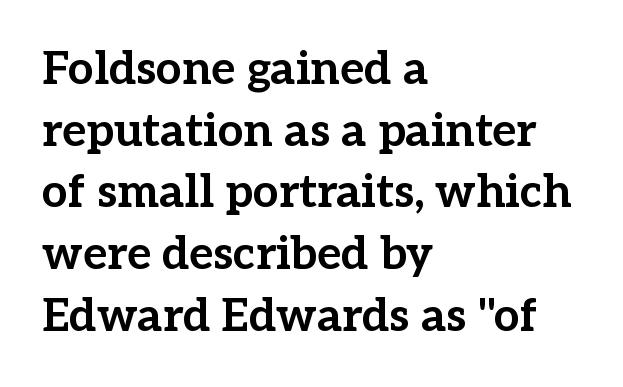
{"serif": "yes", "italic": "no", "bold": "yes", "weight": "bold", "width": "normal", "stroke_contrast": "low", "x_height": "medium", "monospaced": "no", "underline": "no", "align": "left", "line_spacing": "normal", "line_spacing_ratio": 1.34, "letter_spacing": "normal", "letter_spacing_em": 0.0, "glyph_px": 46}
